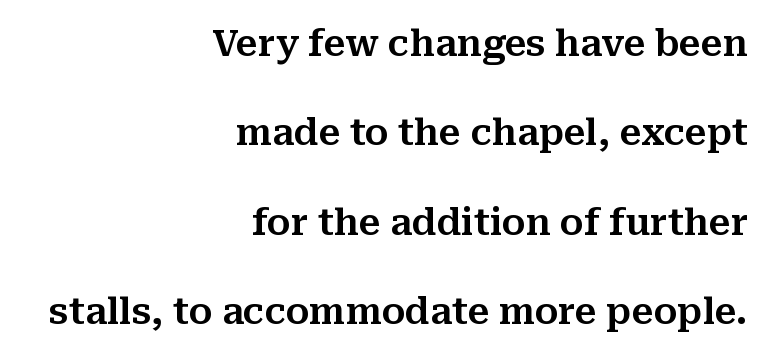
Leftover space on each line is placed entirely before the opening word. Descenders are the only things crossing below the line. The designer went with a serif here, giving each stem small feet. A typesetter would call this proportional, since set widths differ per character. The leading is generous, giving the passage an open texture.
